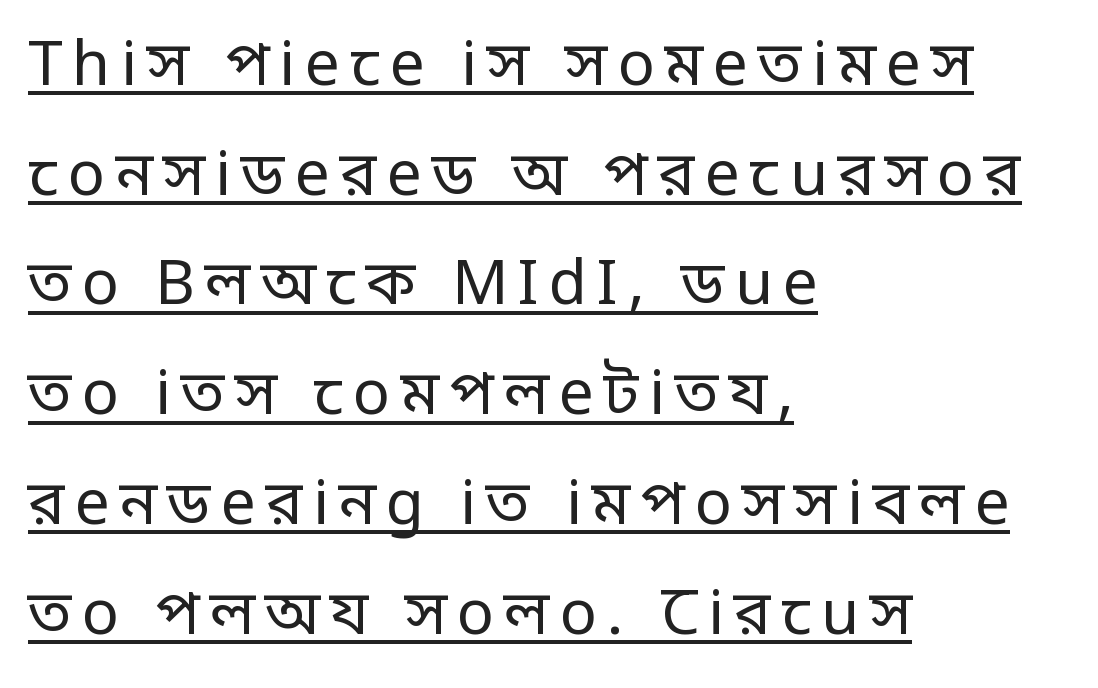
{"serif": "no", "italic": "no", "bold": "no", "weight": "regular", "width": "condensed", "stroke_contrast": "low", "monospaced": "no", "underline": "yes", "align": "left", "line_spacing_ratio": 1.77, "glyph_px": 62}
